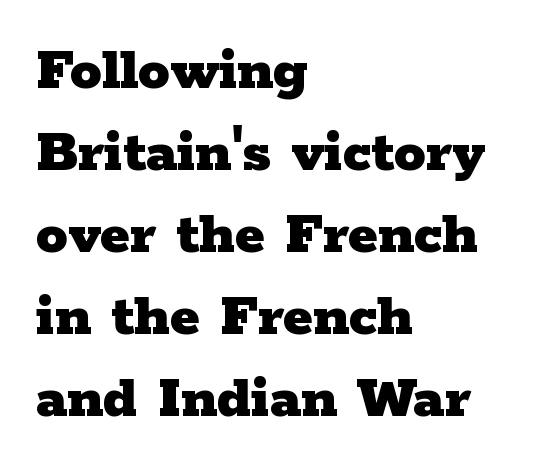
Q: Is the text bold? A: Yes.
Q: Is the text italic (slanted)? A: No, it is upright.
Q: Is the typeface a serif or a sans-serif typeface? A: Serif.
Q: Is the text underlined? A: No.
Q: How is the paragraph aligned? A: Left-aligned.
Q: Is the spacing between letters normal or unusually wide? A: Normal.
Q: Is the spacing between lines tight, normal or loose? A: Normal.
Q: Width (condensed, normal, or wide)? A: Wide.
Q: Stroke contrast? A: Low.
Q: x-height? A: Medium.
Q: Monospaced? A: No.
